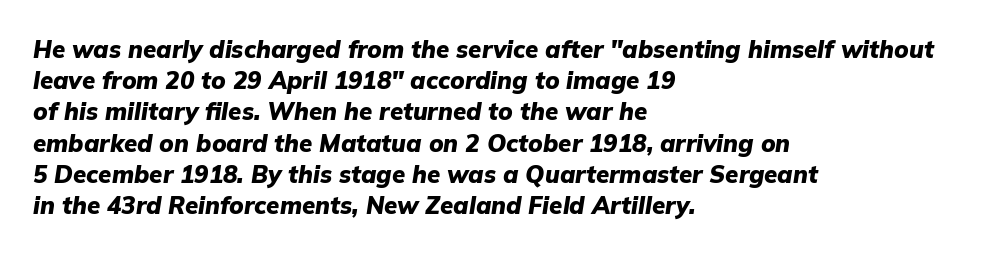
{"italic": "yes", "lean": "right", "slant_degrees": 9, "bold": "yes", "underline": "no", "align": "left", "line_spacing": "normal", "line_spacing_ratio": 1.3, "letter_spacing": "normal", "letter_spacing_em": 0.0, "glyph_px": 24}
